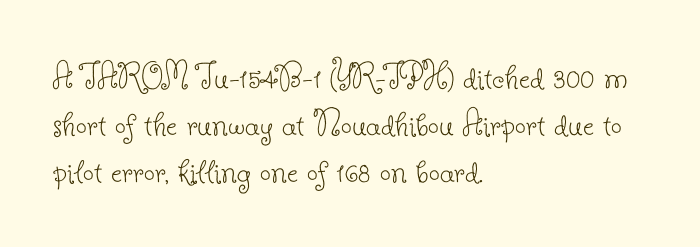
This is the regular roman posture of the typeface. A typesetter would label this face a serif. A classic flush-left, rag-right setting is used for this passage. Descenders are the only things crossing below the line. There is no visible air inserted between adjacent glyphs.
